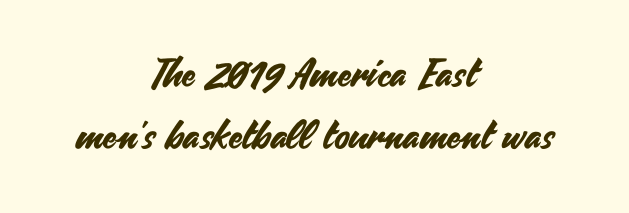
The image shows 39 px sans-serif type; set centered, normal line spacing (1.58x), normal letter spacing, not underlined; medium stroke contrast and a small x-height.
